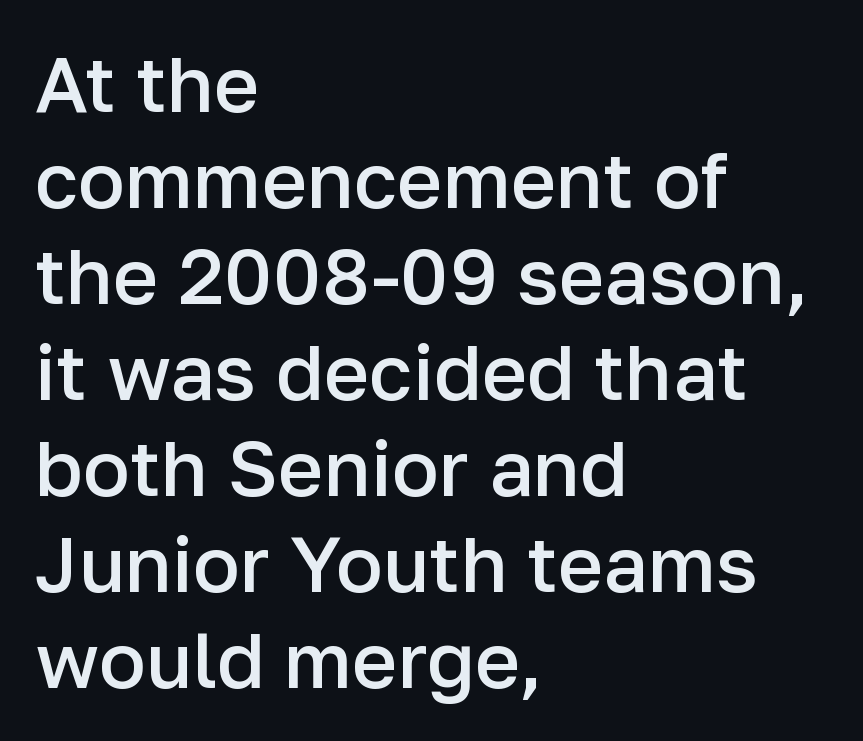
Q: Is the text bold? A: Semi-bold.
Q: Is the text italic (slanted)? A: No, it is upright.
Q: Is the typeface a serif or a sans-serif typeface? A: Sans-serif.
Q: Is the text underlined? A: No.
Q: How is the paragraph aligned? A: Left-aligned.
Q: Is the spacing between letters normal or unusually wide? A: Normal.
Q: Width (condensed, normal, or wide)? A: Normal.
Q: Stroke contrast? A: Low.
Q: x-height? A: Medium.
Q: Monospaced? A: No.
